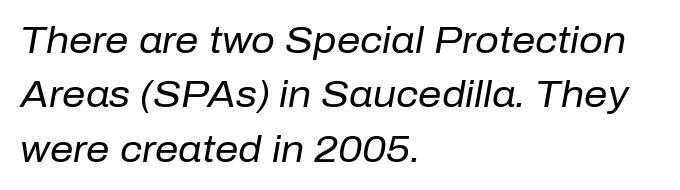
The image shows 37 px regular-weight type, italic (leaning right); set left-aligned, normal line spacing (1.47x), normal letter spacing, not underlined; low stroke contrast and a medium x-height.
